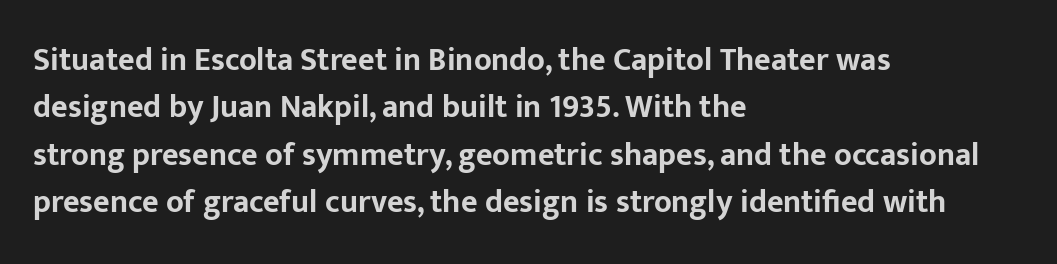
The passage shown is emphatically bold. Spacing between characters is what you'd get straight out of the box. Honestly, the row spacing looks completely unremarkable. No italicization has been applied; the sample stays upright.
